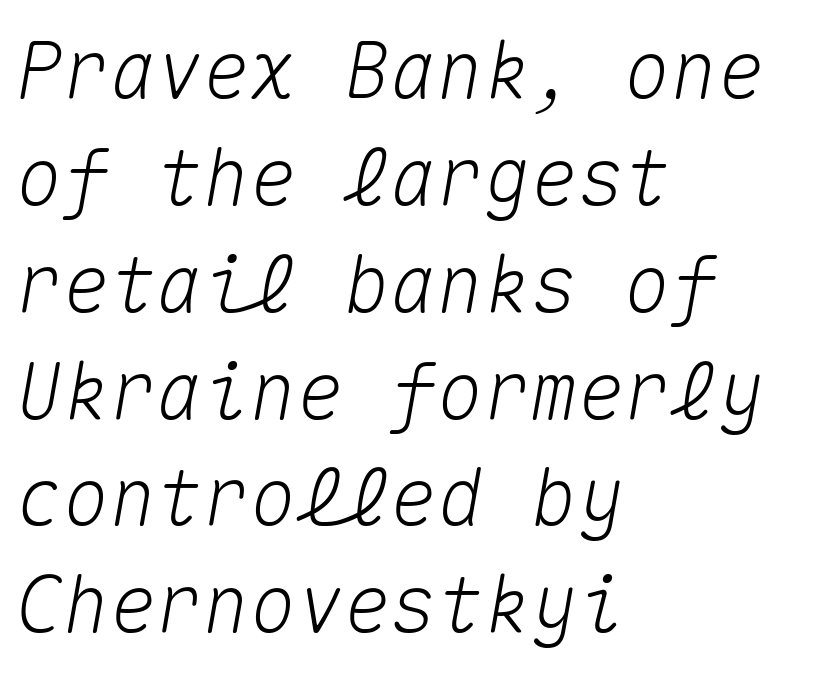
Q: Is the text italic (slanted)? A: Yes, it leans right by about 10 degrees.
Q: Is the text underlined? A: No.
Q: How is the paragraph aligned? A: Left-aligned.
Q: Is the spacing between letters normal or unusually wide? A: Normal.
Q: Is the spacing between lines tight, normal or loose? A: Normal.
Q: Width (condensed, normal, or wide)? A: Normal.
Q: Stroke contrast? A: Medium.
Q: x-height? A: Medium.
Q: Monospaced? A: Yes.
